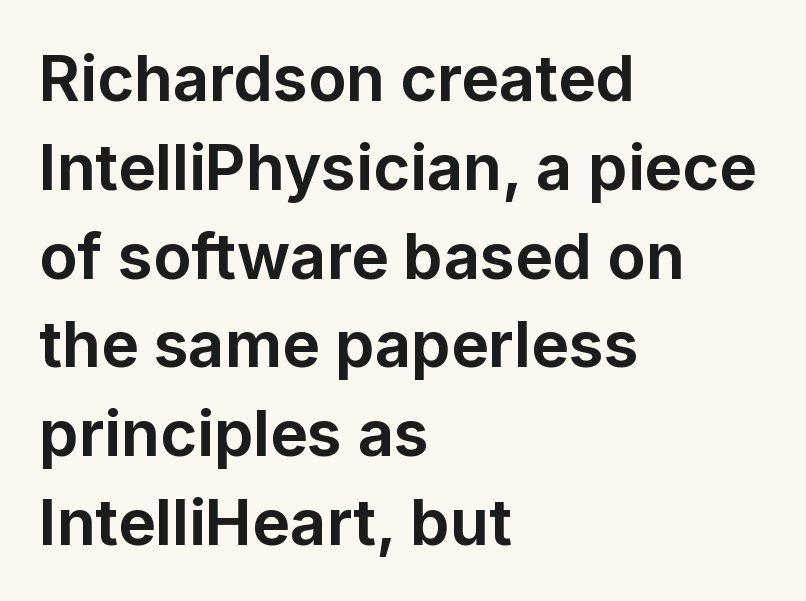
{"serif": "no", "italic": "no", "bold": "yes", "weight": "bold", "width": "normal", "stroke_contrast": "low", "x_height": "medium", "monospaced": "no", "underline": "no", "align": "left", "line_spacing": "normal", "line_spacing_ratio": 1.41, "letter_spacing": "normal", "letter_spacing_em": 0.0, "glyph_px": 63}
